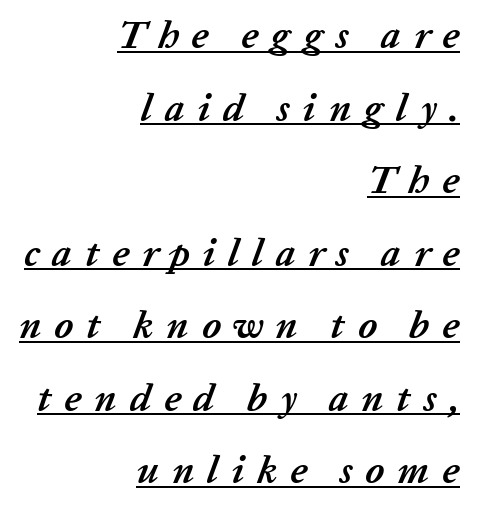
Q: Is the text bold? A: Yes.
Q: Is the text italic (slanted)? A: Yes, it leans right by about 20 degrees.
Q: Is the text underlined? A: Yes.
Q: How is the paragraph aligned? A: Right-aligned.
Q: Is the spacing between letters normal or unusually wide? A: Unusually wide.
Q: Width (condensed, normal, or wide)? A: Normal.
Q: Stroke contrast? A: Low.
Q: x-height? A: Medium.
Q: Monospaced? A: No.
